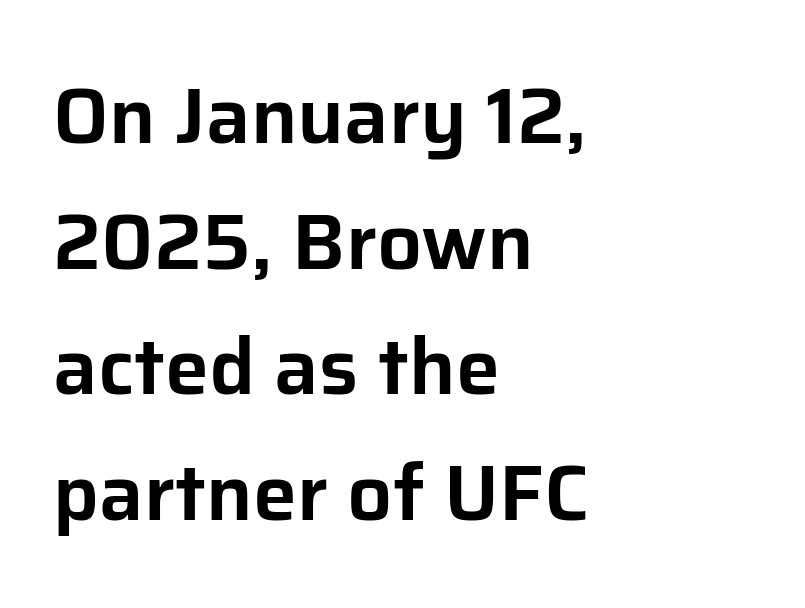
The specimen reads as upright at a glance. Summary of vertical rhythm: regular, with standard interline spacing. Anything drawn beneath the words? Only blank space. Varying glyph widths throughout — classic text-font behaviour.
